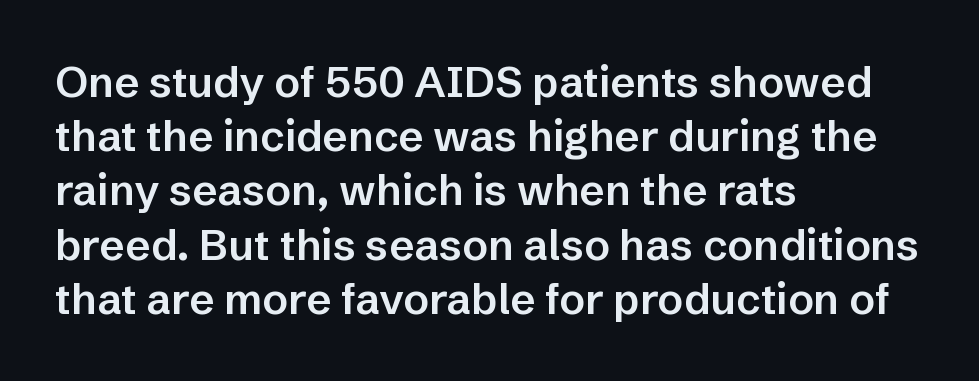
The image shows 43 px semibold sans-serif type, upright; set left-aligned, normal line spacing (1.26x), normal letter spacing, not underlined; low stroke contrast and a medium x-height.
